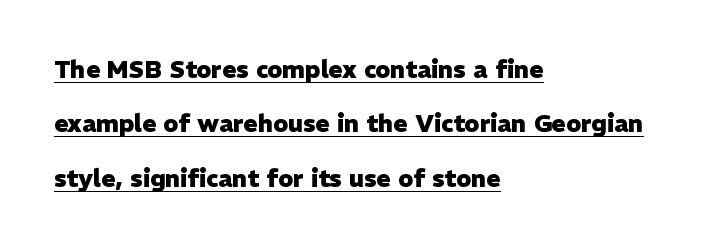
The image shows 24 px bold type, upright; set left-aligned, loose line spacing (2.27x), normal letter spacing, underlined.
